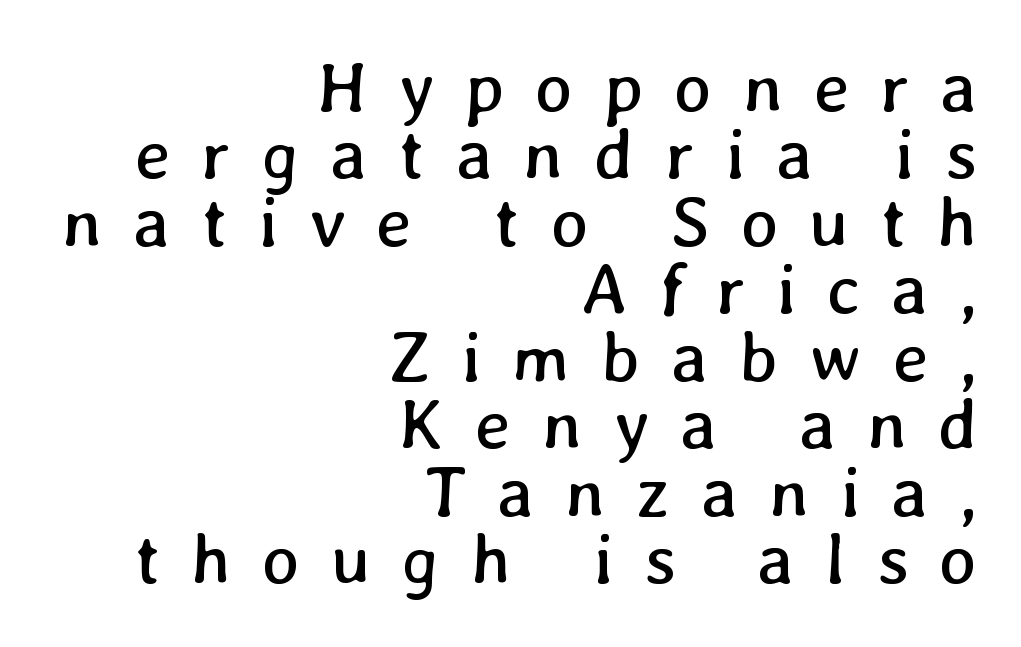
Q: Is the text bold? A: No.
Q: Is the text underlined? A: No.
Q: How is the paragraph aligned? A: Right-aligned.
Q: Is the spacing between letters normal or unusually wide? A: Unusually wide.
Q: Is the spacing between lines tight, normal or loose? A: Tight.
Q: Width (condensed, normal, or wide)? A: Normal.
Q: Stroke contrast? A: Low.
Q: x-height? A: Medium.
Q: Monospaced? A: No.
